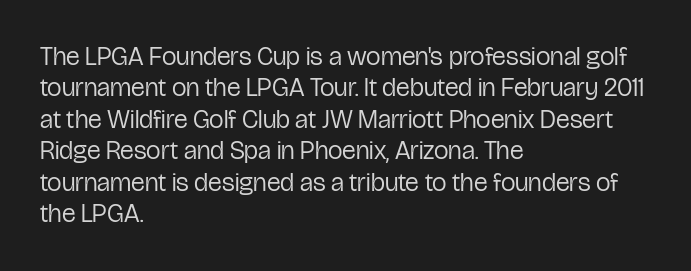
Q: Is the text bold? A: No.
Q: Is the text italic (slanted)? A: No, it is upright.
Q: Is the text underlined? A: No.
Q: How is the paragraph aligned? A: Left-aligned.
Q: Is the spacing between letters normal or unusually wide? A: Normal.
